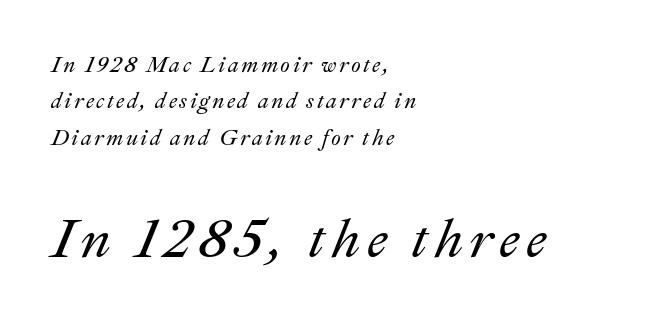
The image shows 55 px text type, italic (leaning right); set left-aligned, normal line spacing (1.65x), not underlined; the second (bottom) block is 2.5x larger; medium stroke contrast and a small x-height.
